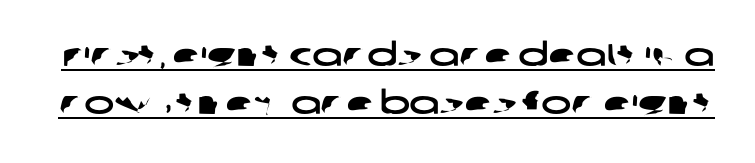
{"serif": "no", "width": "wide", "stroke_contrast": "low", "x_height": "large", "monospaced": "no", "underline": "yes", "line_spacing": "normal", "line_spacing_ratio": 1.49, "letter_spacing": "normal", "letter_spacing_em": 0.0, "glyph_px": 32}
